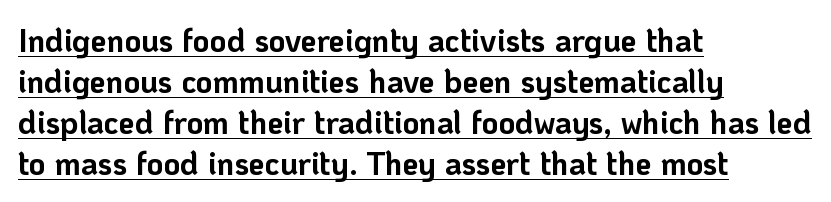
{"serif": "no", "italic": "no", "bold": "yes", "weight": "bold", "width": "normal", "stroke_contrast": "low", "x_height": "medium", "monospaced": "no", "underline": "yes", "align": "left", "line_spacing": "normal", "line_spacing_ratio": 1.28, "letter_spacing": "normal", "letter_spacing_em": 0.0, "glyph_px": 32}
